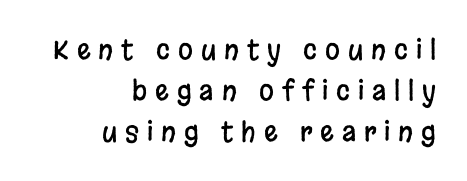
{"italic": "no", "underline": "no", "align": "right", "line_spacing": "normal", "line_spacing_ratio": 1.51, "letter_spacing": "wide", "letter_spacing_em": 0.29, "glyph_px": 27}
